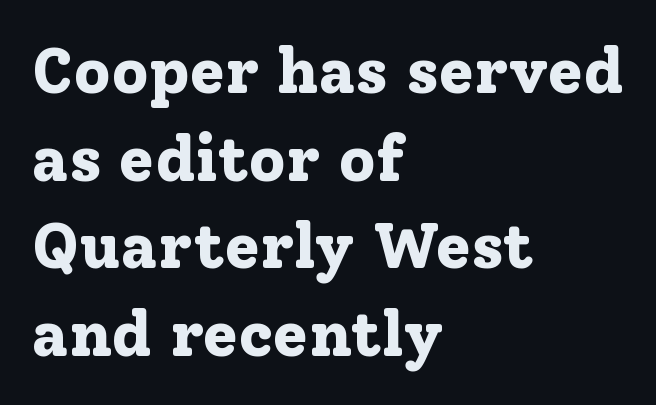
The rendering uses natural spacing where letterforms have individual widths. Caption: bold face, heavy strokes. Vertical strokes here are truly vertical. The leading is moderate, giving the passage an even texture.
